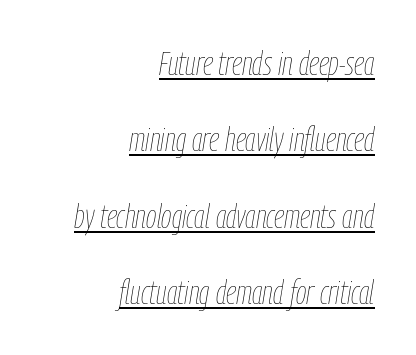
Nobody touched the tracking dial on this one. Proportional: the letters do not fall into vertical columns. Line spacing here is loose. These lines are set flush right with a ragged left edge. The glyphs are accompanied by a horizontal stroke just below them. When letters slant like this, we call the style italic.
